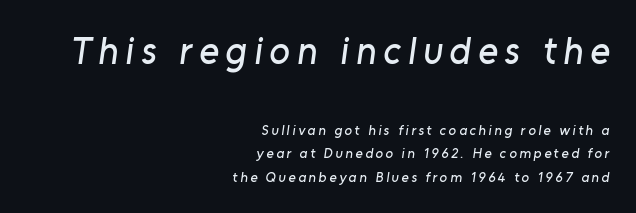
The image shows 38 px sans-serif type; set right-aligned, normal line spacing (1.67x), not underlined; the first (top) block is 2.71x larger; low stroke contrast and a medium x-height.
